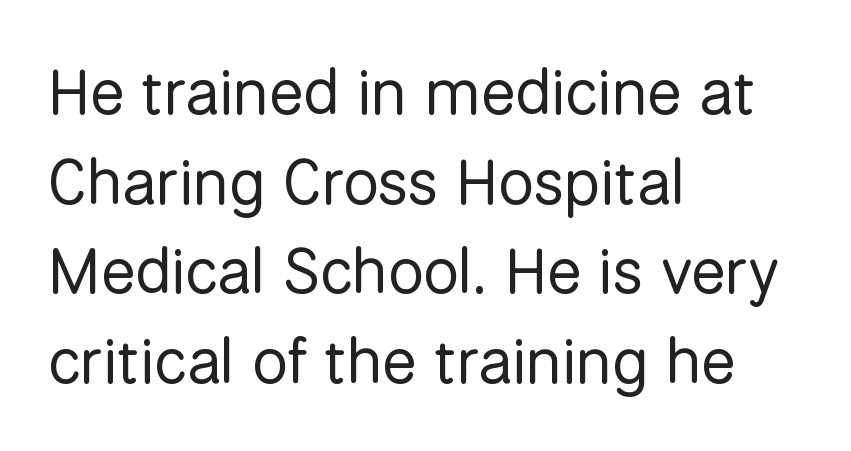
Notice how descenders clear the ascenders below comfortably — that's standard leading. Nothing heavy about these letters — not bold at all. A typesetter would call this zero additional tracking. Style check: upright. Character widths vary here, with narrow letters taking less room than wide ones.
